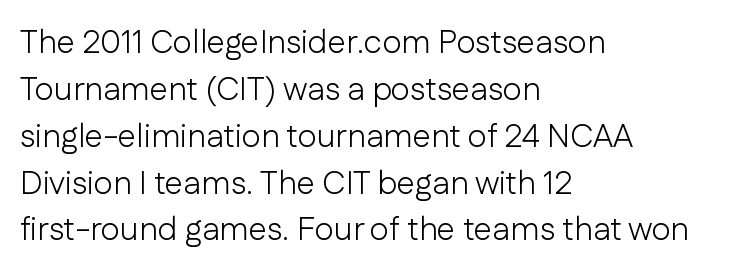
No extra ink here — the face is not bold. Font category for this specimen: sans-serif. Varying glyph widths throughout — classic text-font behaviour. The leading is moderate, giving the passage an even texture. Is the letter spacing exaggerated? No — it looks like the ordinary default.
